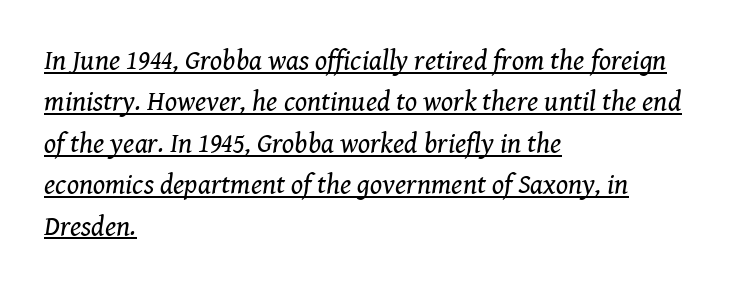
{"serif": "yes", "italic": "yes", "lean": "right", "slant_degrees": 8, "bold": "no", "weight": "regular", "width": "normal", "stroke_contrast": "medium", "x_height": "medium", "monospaced": "no", "underline": "yes", "align": "left", "line_spacing": "normal", "line_spacing_ratio": 1.48, "letter_spacing": "normal", "letter_spacing_em": 0.0, "glyph_px": 28}
